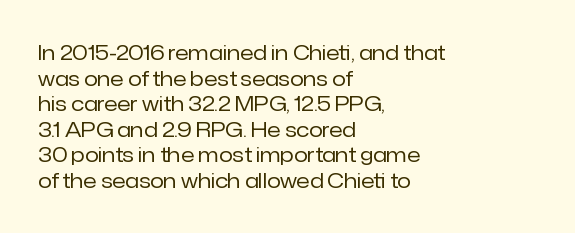
The weight would be labelled regular, book, light, or lighter still. Tall strokes in this sample are plumb rather than angled. These lines stack with their left ends in a neat column. Unmarked baselines from the first word to the last. Regular leading. A typesetter would call this zero additional tracking.
